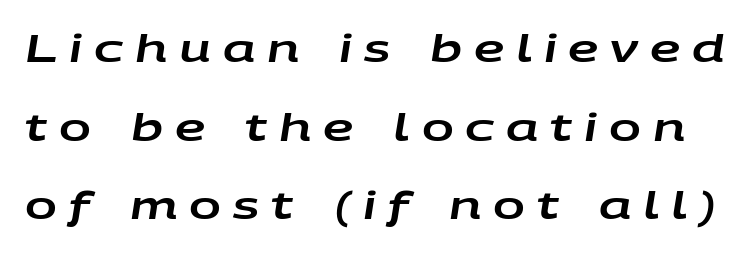
Only glyphs here, with clear space below each row. Each new line begins a long way beneath the previous one. Proportional: the letters do not fall into vertical columns. Does extra space separate the letters? Yes, quite a lot of it. The axis of the letterforms is tilted away from vertical.
